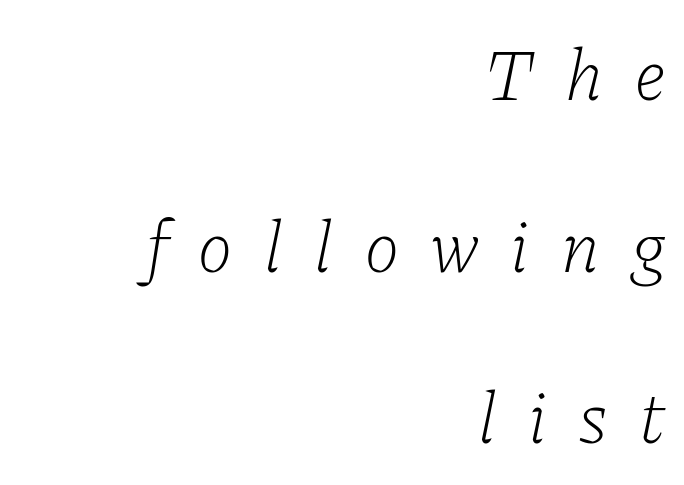
{"serif": "yes", "italic": "yes", "lean": "right", "slant_degrees": 11, "bold": "no", "weight": "light", "width": "normal", "stroke_contrast": "low", "x_height": "medium", "monospaced": "no", "underline": "no", "align": "right", "line_spacing": "loose", "line_spacing_ratio": 2.35, "letter_spacing": "wide", "letter_spacing_em": 0.44, "glyph_px": 73}
